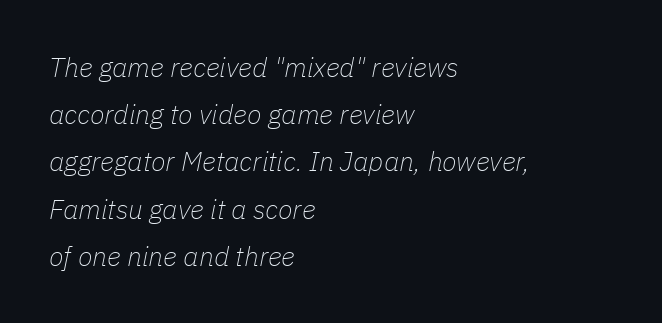
{"italic": "yes", "lean": "right", "slant_degrees": 11, "bold": "no", "underline": "no", "align": "left", "line_spacing_ratio": 1.75, "letter_spacing": "normal", "letter_spacing_em": 0.0, "glyph_px": 27}
